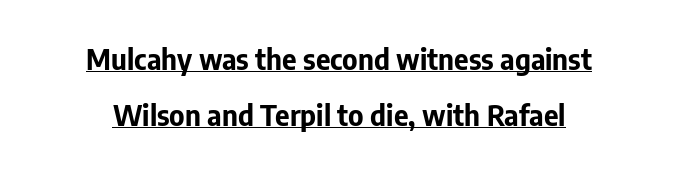
{"serif": "no", "italic": "no", "bold": "yes", "weight": "bold", "width": "normal", "stroke_contrast": "low", "x_height": "medium", "monospaced": "no", "underline": "yes", "align": "center", "line_spacing": "loose", "line_spacing_ratio": 2.01, "letter_spacing": "normal", "letter_spacing_em": 0.0, "glyph_px": 28}
